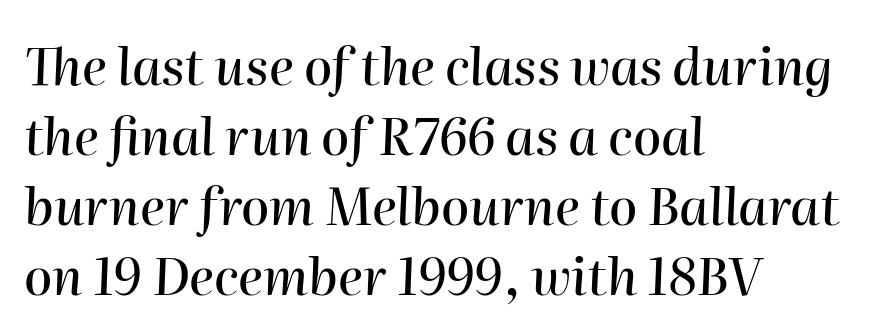
Q: Is the text italic (slanted)? A: Yes, it leans right by about 2 degrees.
Q: Is the text underlined? A: No.
Q: How is the paragraph aligned? A: Left-aligned.
Q: Is the spacing between letters normal or unusually wide? A: Normal.
Q: Is the spacing between lines tight, normal or loose? A: Normal.
Q: Width (condensed, normal, or wide)? A: Normal.
Q: Stroke contrast? A: High.
Q: x-height? A: Medium.
Q: Monospaced? A: No.
